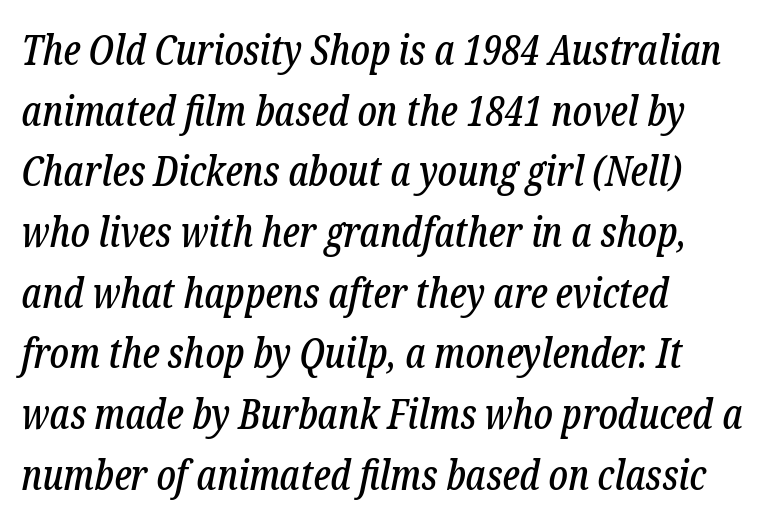
The letters sit at their default tracking, neither squeezed nor spread. Rule under the text: the space is simply empty. Horizontally, the lines are justified to the leading edge only. Stroke terminals: seriffed. Slant detected: the letters are inclined. These lines sit exactly where default settings would place them.
